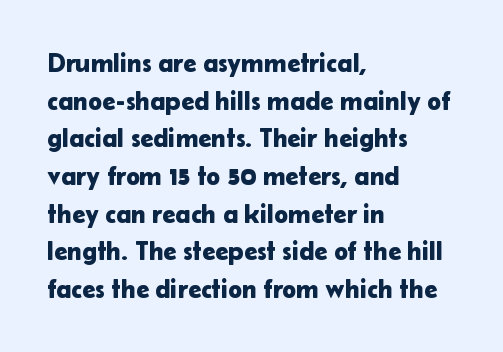
The image shows 26 px text type, upright; set left-aligned, normal line spacing (1.45x), normal letter spacing, not underlined.
